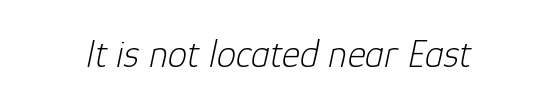
Slanted lettering throughout. Varying glyph widths throughout — classic text-font behaviour. Stroke thickness stays within the range of a standard reading face or lighter. Here the glyphs are tracked normally, forming tight word shapes. A bare baseline throughout the passage.
